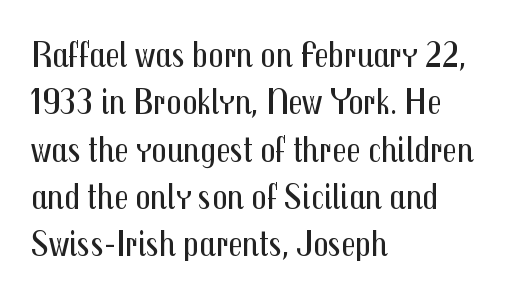
Italic: no, the glyphs are upright roman. Beneath every word, the page is bare. These lines stack with their left ends in a neat column. Each stroke keeps to a modest, everyday thickness or less. The passage shown is typed in a proportional face where columns would drift.
